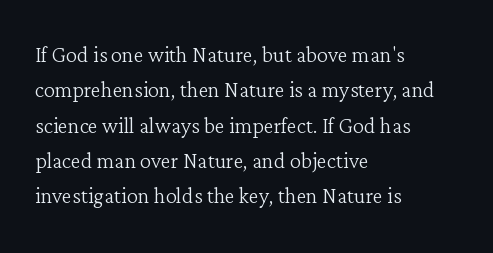
Observe the serifs anchoring each vertical stroke in this sample. A typesetter would call this proportional, since set widths differ per character. Stroke mass is kept to a normal reading level or below. Beneath every word, the page is bare.
